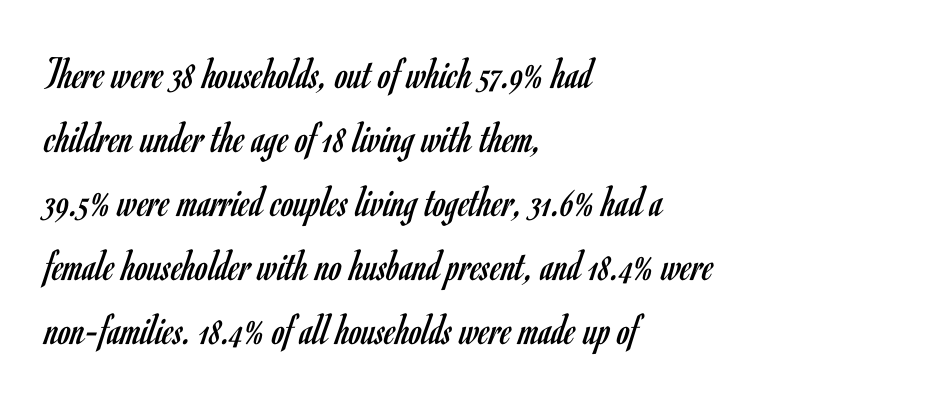
Is the type heavy? It reads as light-to-regular instead. Stroke terminals: plain, sans-serif. Descenders are the only things crossing below the line. Varying glyph widths throughout — classic text-font behaviour. Short note: letters normally spaced.
